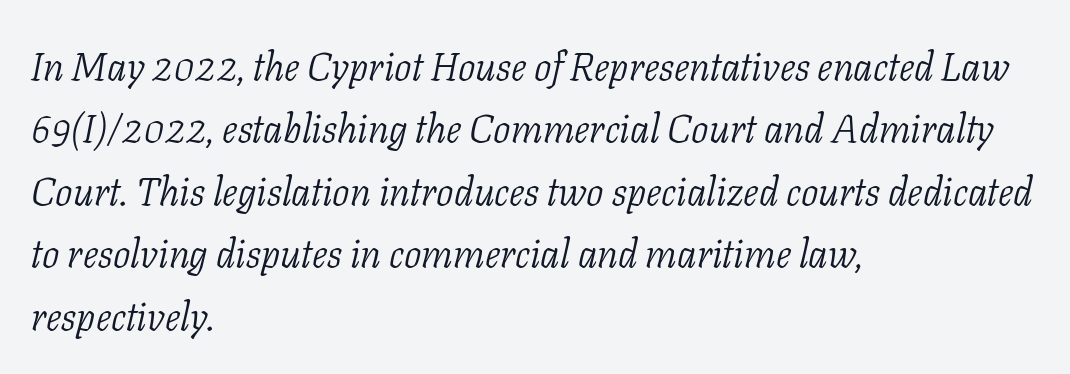
Q: Is the text bold? A: No.
Q: Is the text italic (slanted)? A: Yes, it leans right by about 11 degrees.
Q: Is the typeface a serif or a sans-serif typeface? A: Serif.
Q: Is the text underlined? A: No.
Q: How is the paragraph aligned? A: Left-aligned.
Q: Is the spacing between letters normal or unusually wide? A: Normal.
Q: Is the spacing between lines tight, normal or loose? A: Normal.
Q: Width (condensed, normal, or wide)? A: Normal.
Q: Stroke contrast? A: Low.
Q: x-height? A: Medium.
Q: Monospaced? A: No.
